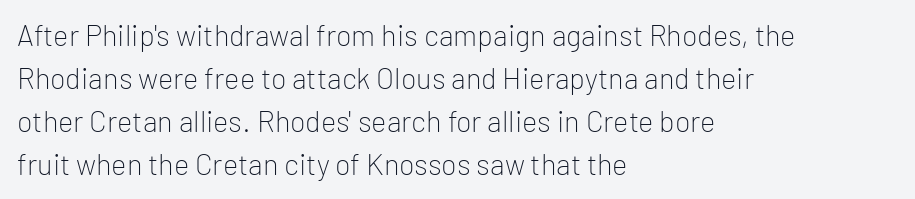
Q: Is the text bold? A: No.
Q: Is the text italic (slanted)? A: No, it is upright.
Q: Is the typeface a serif or a sans-serif typeface? A: Sans-serif.
Q: Is the text underlined? A: No.
Q: How is the paragraph aligned? A: Left-aligned.
Q: Is the spacing between letters normal or unusually wide? A: Normal.
Q: Is the spacing between lines tight, normal or loose? A: Normal.
Q: Width (condensed, normal, or wide)? A: Normal.
Q: Stroke contrast? A: Low.
Q: x-height? A: Medium.
Q: Monospaced? A: No.
